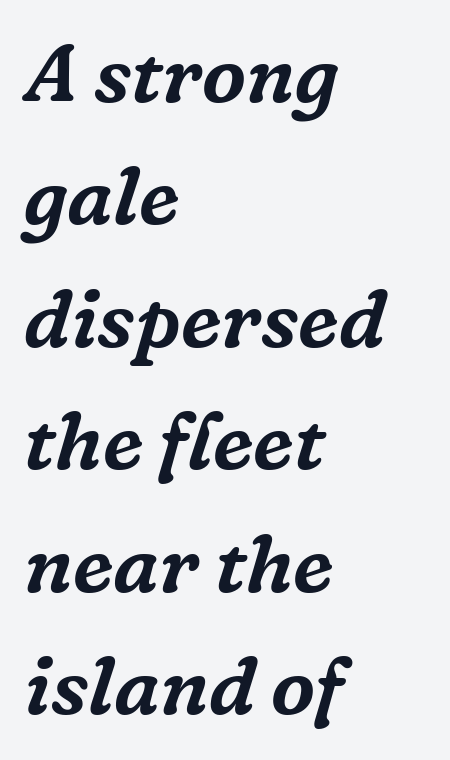
The lines in this sample share a left origin and differ only in where they stop. The rendering uses natural spacing where letterforms have individual widths. What stands out about the letter spacing? Nothing — it is the standard amount. Rule under the text: the space is simply empty.
